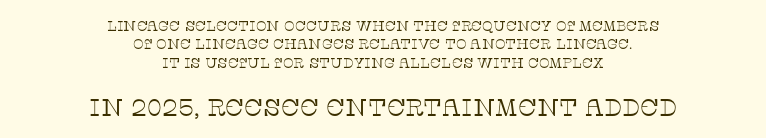
The image shows 24 px text type, upright; set centered, normal line spacing (1.32x), normal letter spacing, not underlined; the second (bottom) block is 1.71x larger.
